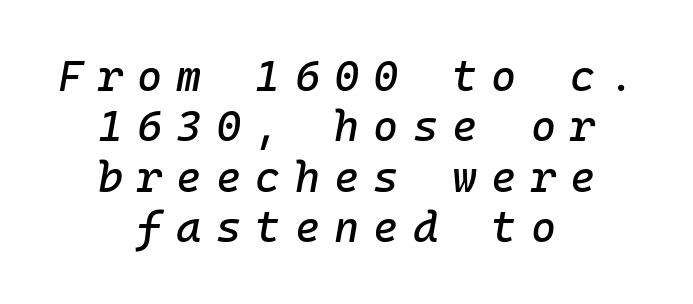
{"italic": "yes", "lean": "right", "slant_degrees": 10, "width": "normal", "stroke_contrast": "low", "x_height": "medium", "monospaced": "yes", "underline": "no", "align": "center", "line_spacing_ratio": 1.17, "letter_spacing": "wide", "letter_spacing_em": 0.33, "glyph_px": 43}
